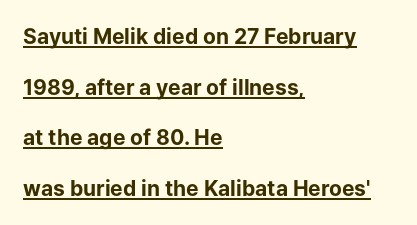
Tracking here is standard; glyphs follow each other at the usual distance. Does the weight exceed regular? Yes, all the way to bold. Horizontal alignment here is leftward, the default for most running prose. Check the space under the baseline: a stroke is drawn there. The letters stand upright; this is a roman face. Interline gaps are noticeably wide in this sample.
